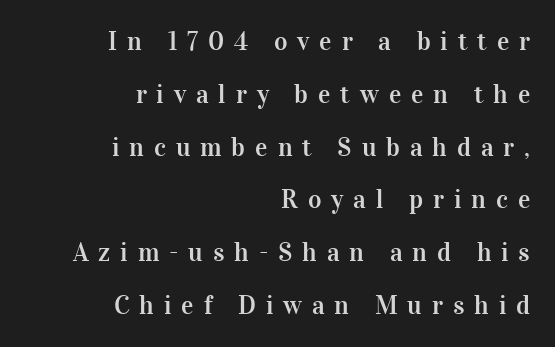
The vertical gap from one line to the next is large. A typesetter would mark this as roman, not italic. A flush-right, rag-left setting is used for this passage. The zone under the glyphs is completely vacant.
